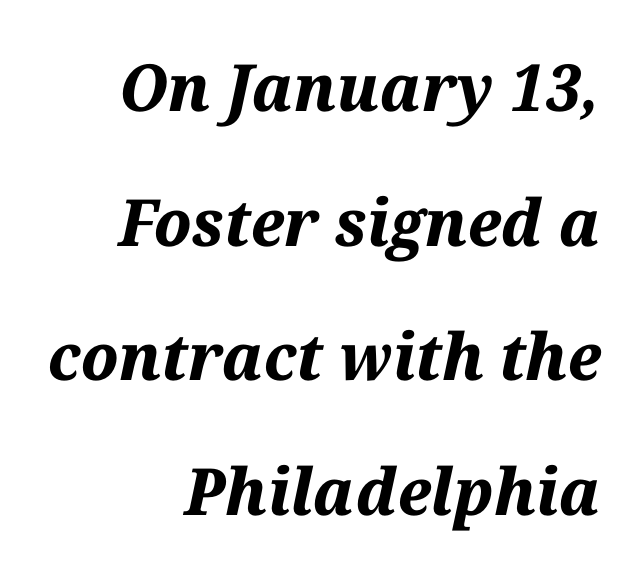
Q: Is the text bold? A: Yes.
Q: Is the text italic (slanted)? A: Yes, it leans right by about 12 degrees.
Q: Is the text underlined? A: No.
Q: How is the paragraph aligned? A: Right-aligned.
Q: Is the spacing between letters normal or unusually wide? A: Normal.
Q: Is the spacing between lines tight, normal or loose? A: Loose.
Q: Width (condensed, normal, or wide)? A: Normal.
Q: Stroke contrast? A: Medium.
Q: x-height? A: Medium.
Q: Monospaced? A: No.
